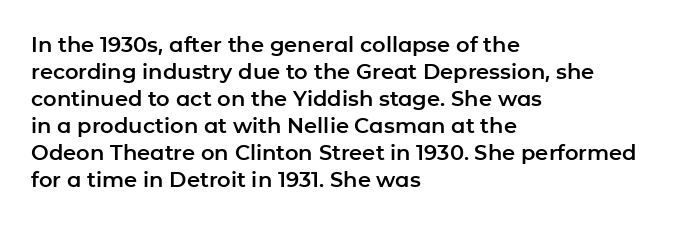
{"italic": "no", "underline": "no", "align": "left", "line_spacing": "normal", "line_spacing_ratio": 1.29, "letter_spacing": "normal", "letter_spacing_em": 0.0, "glyph_px": 21}
